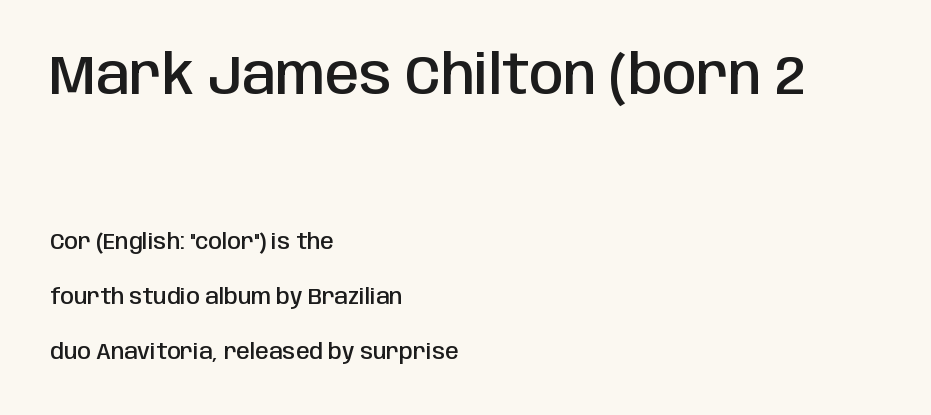
{"serif": "no", "italic": "no", "bold": "semi", "weight": "semibold", "width": "condensed", "stroke_contrast": "low", "x_height": "large", "monospaced": "no", "underline": "no", "align": "left", "line_spacing": "loose", "line_spacing_ratio": 2.49, "letter_spacing": "normal", "letter_spacing_em": 0.0, "larger_block": "first", "size_ratio": 2.5, "glyph_px": 55}
